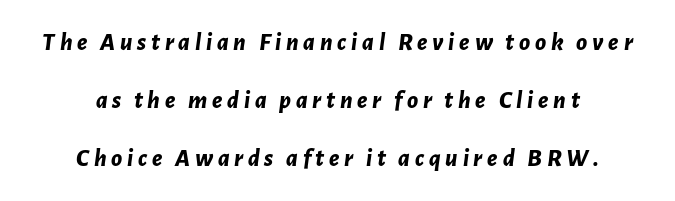
The text carries the slant typical of an italic or oblique font. The strip under each line holds only bare page. Set as a true bold cut, around the 700 mark. Whoever set this chose breathing room over compactness in the vertical rhythm.
